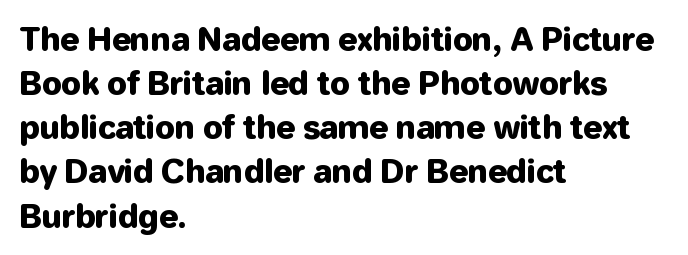
Q: Is the text italic (slanted)? A: No, it is upright.
Q: Is the typeface a serif or a sans-serif typeface? A: Sans-serif.
Q: Is the text underlined? A: No.
Q: How is the paragraph aligned? A: Left-aligned.
Q: Is the spacing between letters normal or unusually wide? A: Normal.
Q: Is the spacing between lines tight, normal or loose? A: Normal.
Q: Width (condensed, normal, or wide)? A: Normal.
Q: Stroke contrast? A: Low.
Q: x-height? A: Medium.
Q: Monospaced? A: No.
